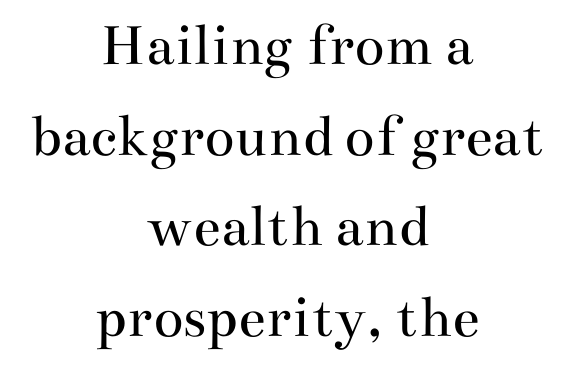
{"serif": "yes", "italic": "no", "bold": "no", "weight": "regular", "width": "wide", "stroke_contrast": "medium", "x_height": "small", "monospaced": "no", "underline": "no", "align": "center", "line_spacing": "normal", "line_spacing_ratio": 1.46, "letter_spacing": "normal", "letter_spacing_em": 0.0, "glyph_px": 62}
